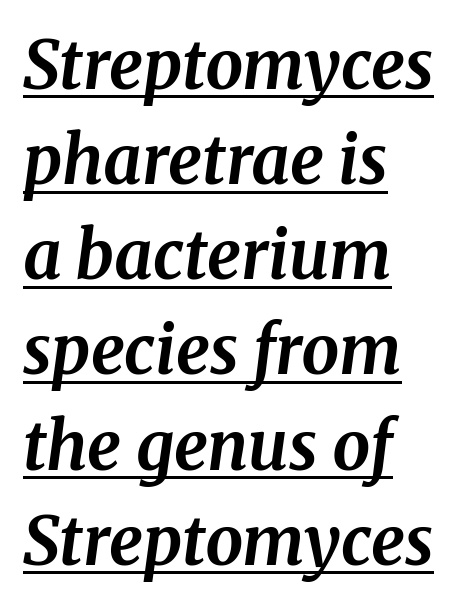
{"serif": "yes", "italic": "yes", "lean": "right", "slant_degrees": 8, "bold": "yes", "weight": "bold", "width": "normal", "stroke_contrast": "medium", "x_height": "medium", "monospaced": "no", "underline": "yes", "align": "left", "line_spacing": "normal", "line_spacing_ratio": 1.42, "letter_spacing": "normal", "letter_spacing_em": 0.0, "glyph_px": 67}
